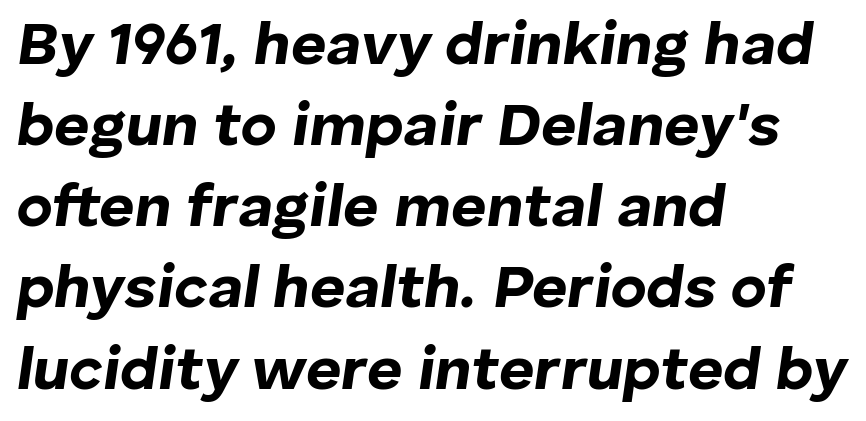
Each word holds together tightly as a unit, with standard inter-letter gaps. Varying glyph widths throughout — classic text-font behaviour. Check the space under the baseline: it is left empty. Horizontal bands of white between lines are of average thickness.
